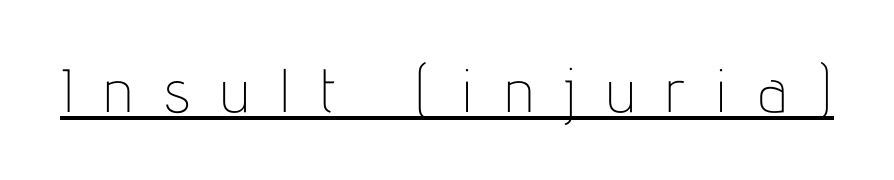
The image shows 61 px thin, condensed sans-serif type, upright; set unusually wide letter spacing (+0.5 em), underlined; low stroke contrast and a medium x-height.
